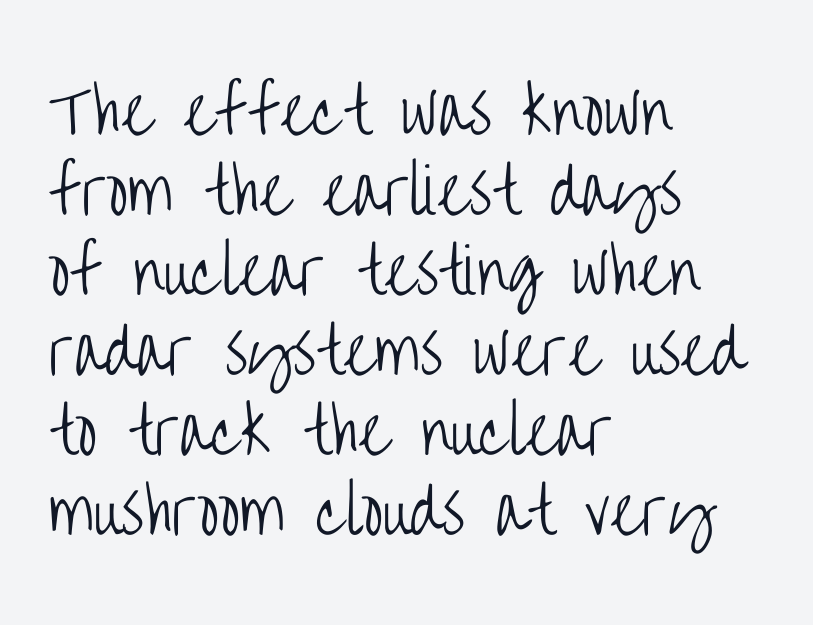
The image shows 62 px light, condensed sans-serif type, upright; set left-aligned, normal line spacing (1.29x), normal letter spacing, not underlined; low stroke contrast and a large x-height.
